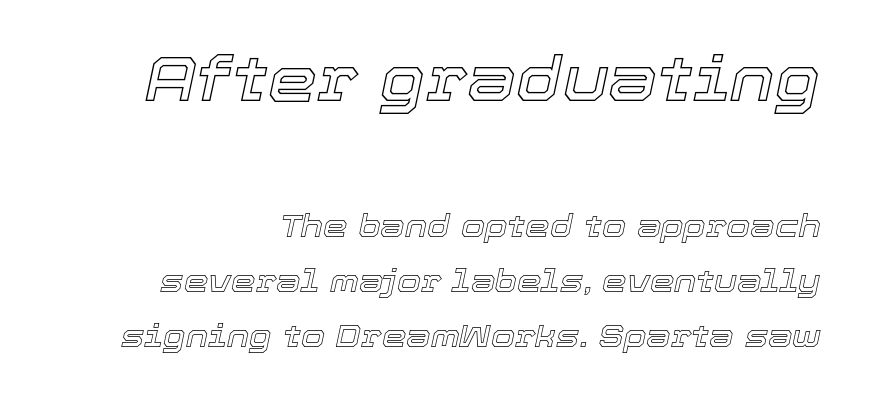
The image shows 62 px text type, italic (leaning right); set line spacing 1.77x, normal letter spacing, not underlined; the first (top) block is 2.0x larger; a medium x-height.
